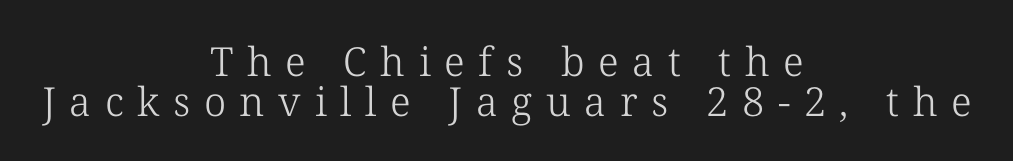
{"serif": "yes", "italic": "no", "bold": "no", "weight": "light", "width": "normal", "stroke_contrast": "low", "x_height": "medium", "monospaced": "no", "underline": "no", "align": "center", "line_spacing": "tight", "line_spacing_ratio": 0.99, "letter_spacing": "wide", "letter_spacing_em": 0.34, "glyph_px": 40}
